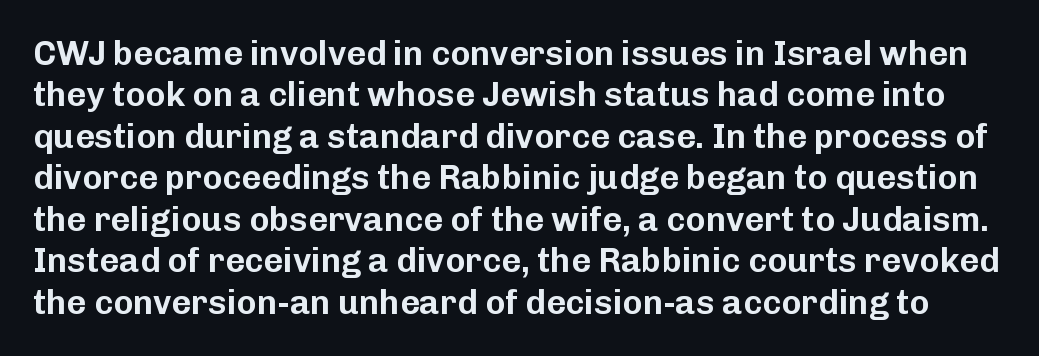
The image shows 34 px sans-serif type, upright; set line spacing 1.22x, normal letter spacing, not underlined; low stroke contrast and a medium x-height.
